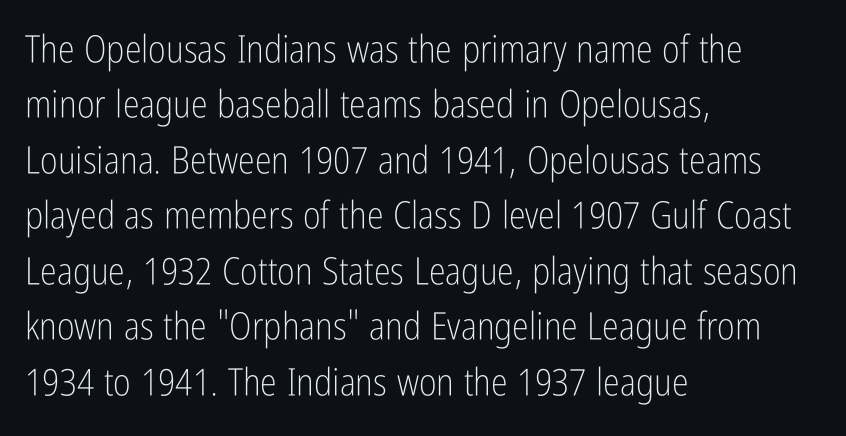
The line texture is even and compact thanks to regular tracking. Has an underline been added? It has not. The passage shown is typed in a proportional face where columns would drift. The lettering holds an erect, upright posture throughout. Vertical stems look standard width or narrower in stroke.
